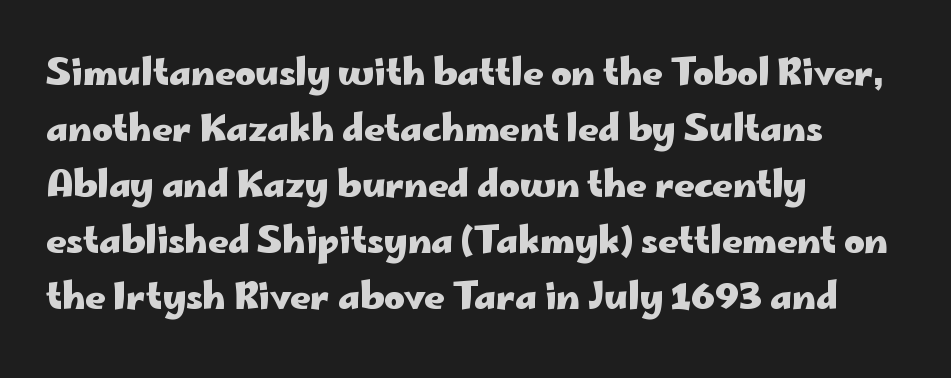
There is no visible air inserted between adjacent glyphs. The leading is moderate, giving the passage an even texture. Stroke thickness is high; the sample reads as a true bold. Nope, no serifs anywhere on these letters.
